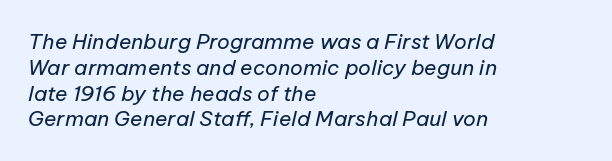
The image shows 21 px text type, italic (leaning right); set left-aligned, line spacing 1.23x, normal letter spacing, not underlined.
